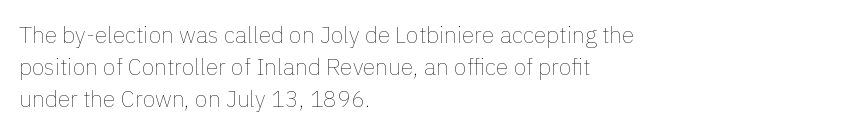
{"italic": "no", "bold": "no", "underline": "no", "align": "left", "line_spacing": "normal", "line_spacing_ratio": 1.4, "letter_spacing": "normal", "letter_spacing_em": 0.0, "glyph_px": 23}
